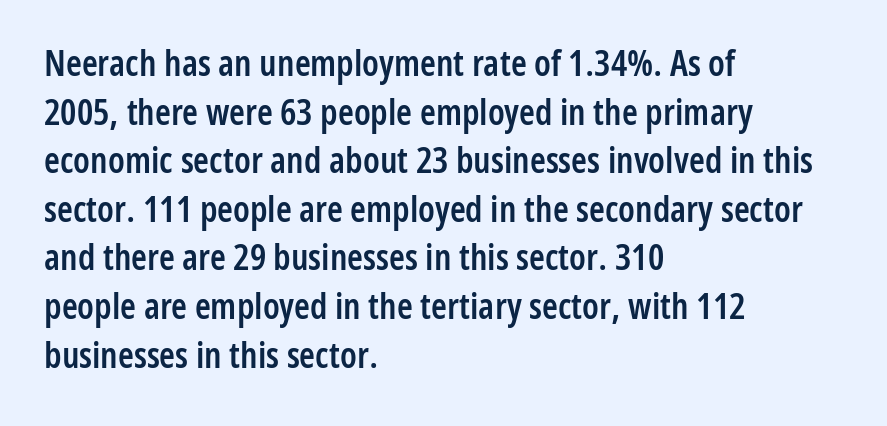
Letterform terminals end flat and unadorned throughout the passage. I'd describe the lettering as semibold — firm but not a full bold. Standard letterfit; no display-style spreading of the glyphs. Each row of text sits above clean, open space.
